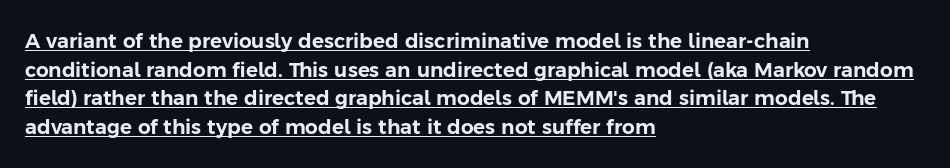
{"italic": "no", "underline": "yes", "align": "left", "line_spacing": "normal", "line_spacing_ratio": 1.43, "letter_spacing": "normal", "letter_spacing_em": 0.0, "glyph_px": 20}
